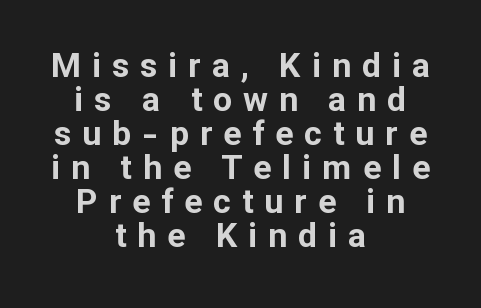
The image shows 34 px bold sans-serif type, upright; set centered, tight line spacing (1.0x), unusually wide letter spacing (+0.32 em), not underlined; low stroke contrast and a medium x-height.
